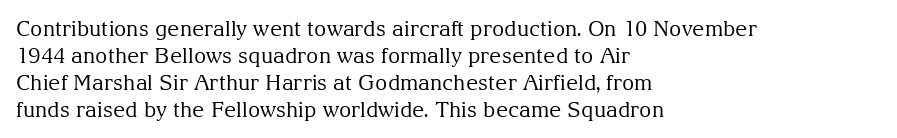
These lines keep a tight, regular rhythm from letter to letter. The rows are spaced the way most documents space them. Nothing heavy about these letters — not bold at all. A roman cut, with each character standing at attention. Check under the words: just untouched page. All the whitespace from short lines collects on the right.
